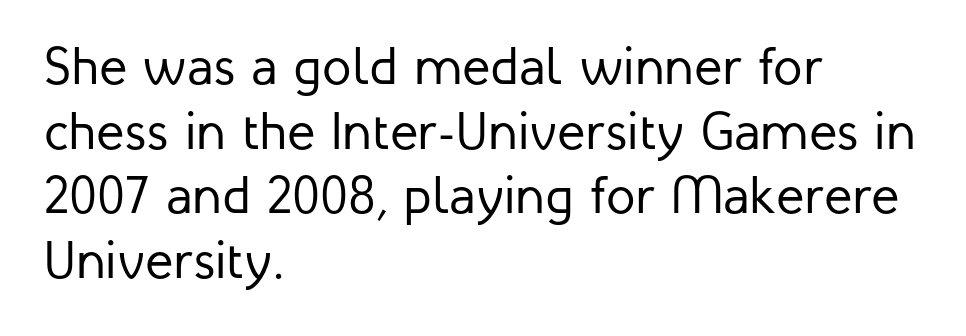
{"serif": "no", "italic": "no", "bold": "no", "weight": "regular", "width": "normal", "stroke_contrast": "low", "x_height": "medium", "monospaced": "no", "underline": "no", "align": "left", "line_spacing_ratio": 1.22, "letter_spacing": "normal", "letter_spacing_em": 0.0, "glyph_px": 53}
